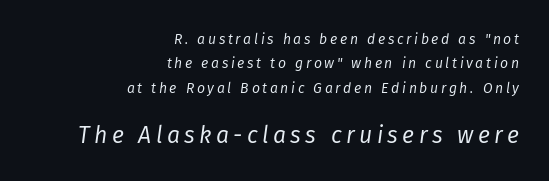
{"italic": "yes", "lean": "right", "slant_degrees": 8, "bold": "no", "underline": "no", "align": "right", "line_spacing_ratio": 1.74, "larger_block": "second", "size_ratio": 1.64, "glyph_px": 23}
